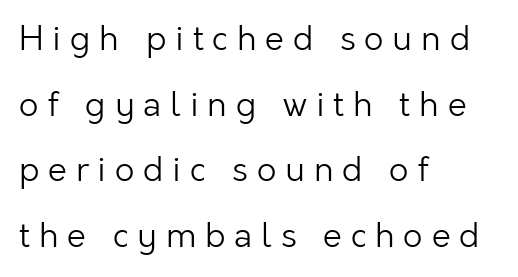
The passage shown is typed in a proportional face where columns would drift. Tall strokes in this sample are plumb rather than angled. The typesetting does not lean heavy: it is not bold. The tracking jumps out immediately: characters are airy and widely separated. Each letter's strokes conclude bluntly, with no projecting serifs.
